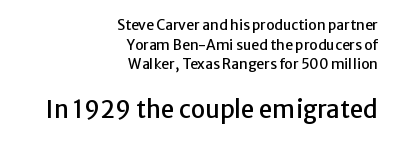
Q: Is the text italic (slanted)? A: No, it is upright.
Q: Is the text underlined? A: No.
Q: How is the paragraph aligned? A: Right-aligned.
Q: Is the spacing between letters normal or unusually wide? A: Normal.
Q: Is the spacing between lines tight, normal or loose? A: Normal.
Q: Which block of text is set in a larger size, the first (top) or the second (bottom)? A: The second (bottom) one.
